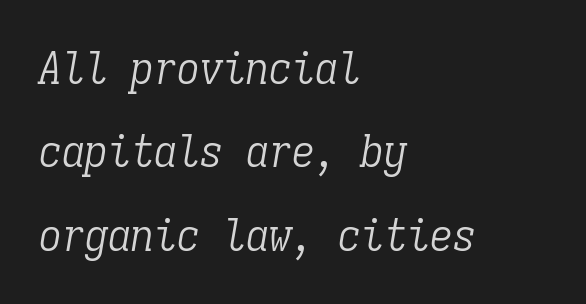
Stroke terminals: seriffed. Every row of glyphs begins at an identical x-position on the left. Think of a typewriter: that constant character pitch is what you see here. It's the slanting kind of type. Standard letterfit; no display-style spreading of the glyphs.
